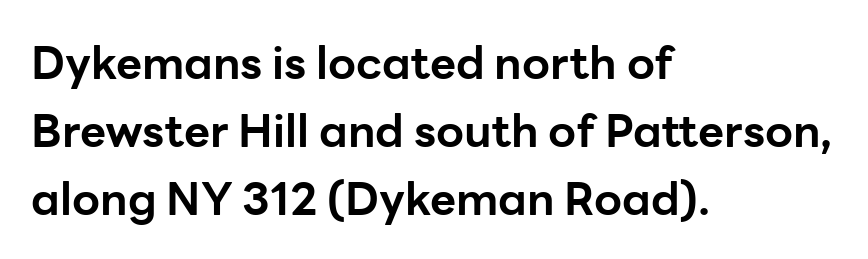
Q: Is the text bold? A: Yes.
Q: Is the text italic (slanted)? A: No, it is upright.
Q: Is the typeface a serif or a sans-serif typeface? A: Sans-serif.
Q: Is the text underlined? A: No.
Q: How is the paragraph aligned? A: Left-aligned.
Q: Is the spacing between letters normal or unusually wide? A: Normal.
Q: Is the spacing between lines tight, normal or loose? A: Normal.
Q: Width (condensed, normal, or wide)? A: Normal.
Q: Stroke contrast? A: Low.
Q: x-height? A: Medium.
Q: Monospaced? A: No.
